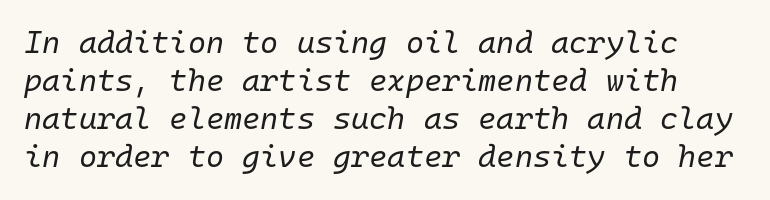
{"italic": "yes", "lean": "right", "slant_degrees": 10, "bold": "no", "weight": "regular", "width": "normal", "stroke_contrast": "low", "x_height": "medium", "monospaced": "yes", "underline": "no", "line_spacing_ratio": 1.23, "letter_spacing": "normal", "letter_spacing_em": 0.0, "glyph_px": 31}
